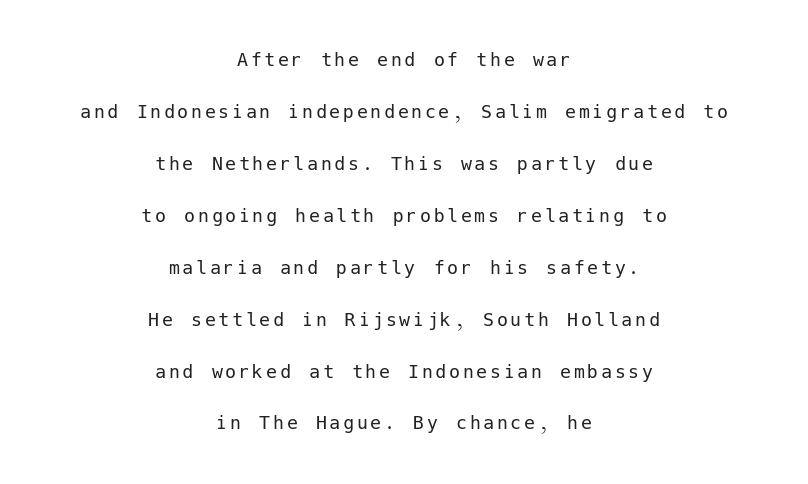
The lettering holds an erect, upright posture throughout. Each stroke keeps to a modest, everyday thickness or less. The lines in this sample share a center point and differ in where they start and stop. Descenders are the only things crossing below the line. This sample trades compactness for vertical openness between lines.
